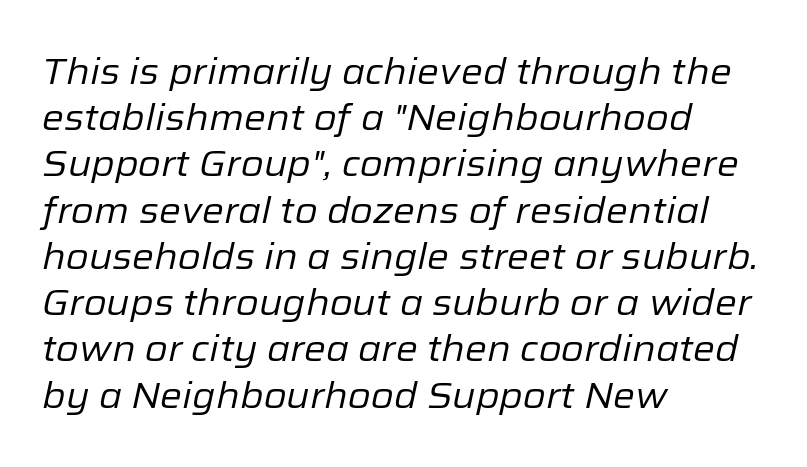
{"italic": "yes", "lean": "right", "slant_degrees": 12, "bold": "no", "weight": "regular", "width": "normal", "stroke_contrast": "low", "x_height": "medium", "monospaced": "no", "underline": "no", "align": "left", "line_spacing": "normal", "line_spacing_ratio": 1.25, "letter_spacing": "normal", "letter_spacing_em": 0.0, "glyph_px": 37}
